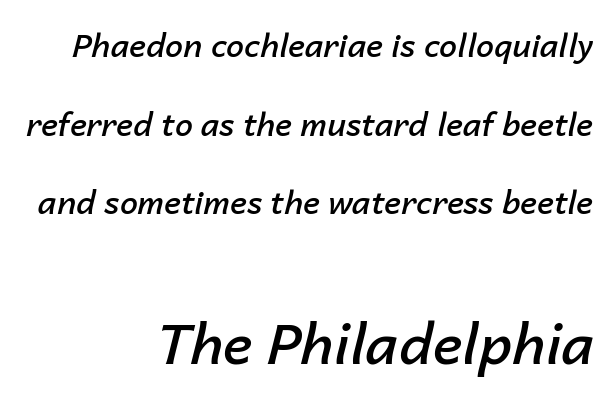
{"italic": "yes", "lean": "right", "slant_degrees": 14, "bold": "semi", "weight": "semibold", "width": "normal", "stroke_contrast": "low", "x_height": "medium", "monospaced": "no", "underline": "no", "align": "right", "line_spacing": "loose", "line_spacing_ratio": 2.46, "letter_spacing": "normal", "letter_spacing_em": 0.0, "larger_block": "second", "size_ratio": 1.75, "glyph_px": 56}
